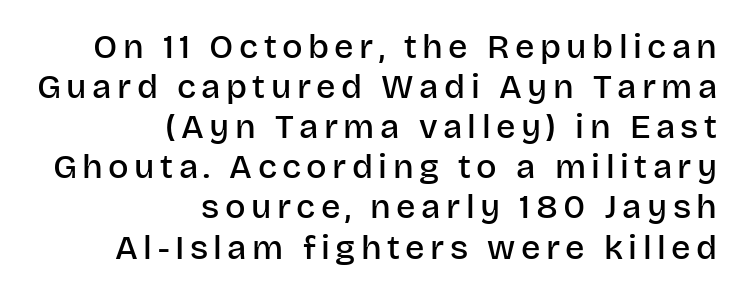
Q: Is the text bold? A: Semi-bold.
Q: Is the text italic (slanted)? A: No, it is upright.
Q: Is the typeface a serif or a sans-serif typeface? A: Sans-serif.
Q: Is the text underlined? A: No.
Q: How is the paragraph aligned? A: Right-aligned.
Q: Width (condensed, normal, or wide)? A: Normal.
Q: Stroke contrast? A: Low.
Q: x-height? A: Large.
Q: Monospaced? A: No.
